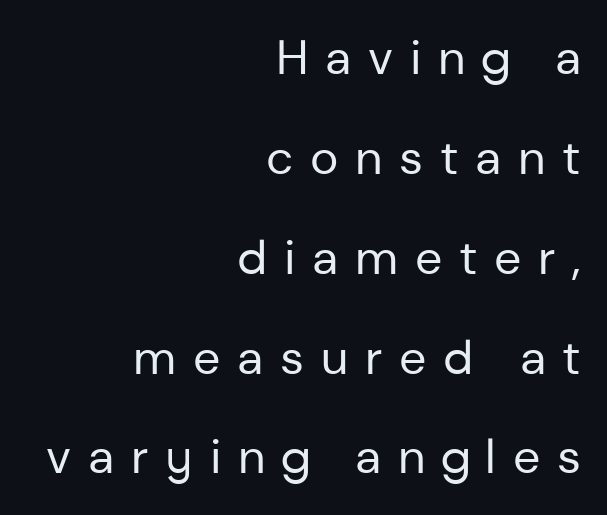
The image shows 48 px regular-weight sans-serif type, upright; set right-aligned, loose line spacing (2.08x), unusually wide letter spacing (+0.35 em), not underlined; low stroke contrast and a medium x-height.
